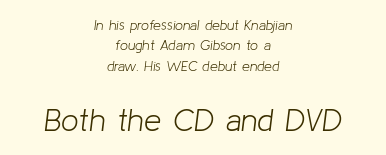
The gap between lines stays unmarked. The type is set solid horizontally, with unmodified tracking. One glance says typical: line gaps are just what's usual. Weight class: somewhere from thin through regular. The composition opens small and finishes big. A typesetter would mark this as italic.
